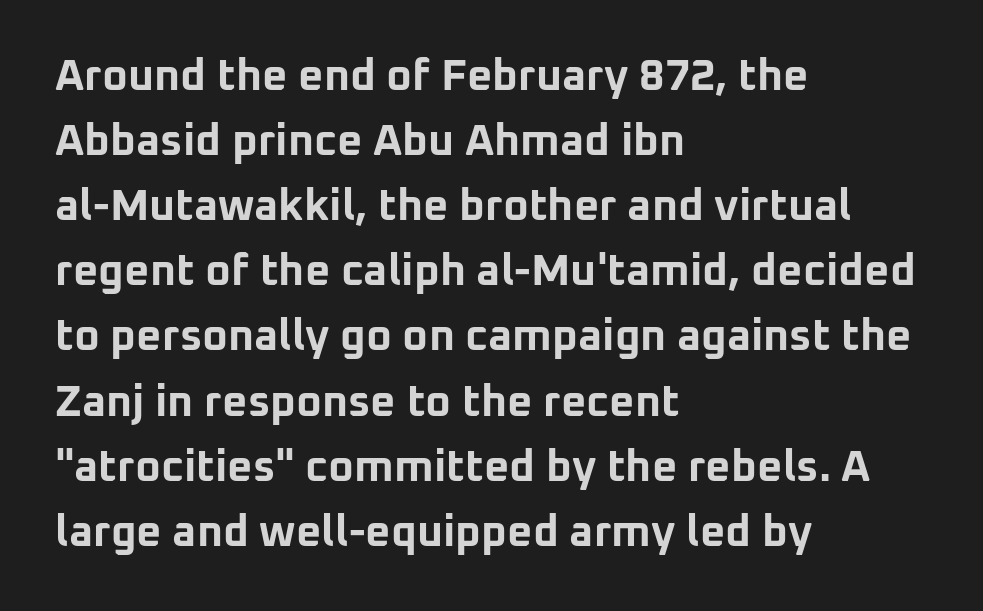
The image shows 44 px bold sans-serif type, upright; set left-aligned, normal line spacing (1.48x), normal letter spacing, not underlined; low stroke contrast and a medium x-height.
